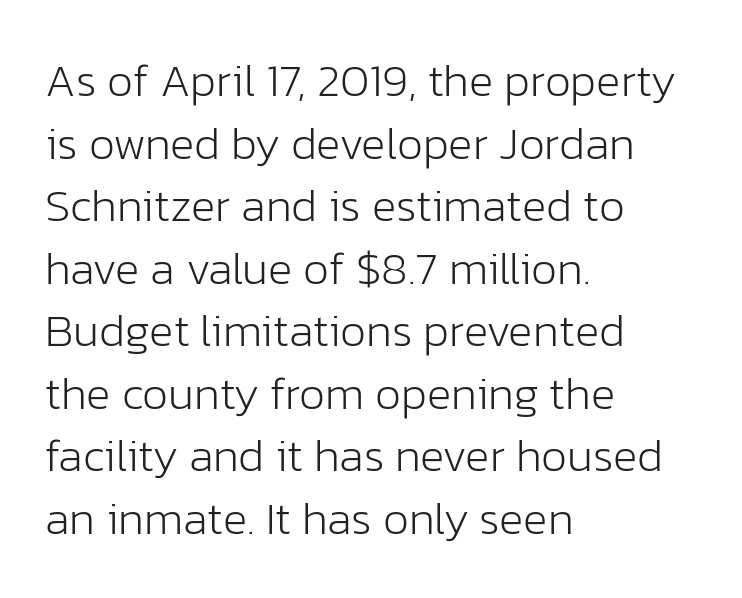
Q: Is the text bold? A: No.
Q: Is the text italic (slanted)? A: No, it is upright.
Q: Is the typeface a serif or a sans-serif typeface? A: Sans-serif.
Q: Is the text underlined? A: No.
Q: How is the paragraph aligned? A: Left-aligned.
Q: Is the spacing between letters normal or unusually wide? A: Normal.
Q: Is the spacing between lines tight, normal or loose? A: Normal.
Q: Width (condensed, normal, or wide)? A: Normal.
Q: Stroke contrast? A: Low.
Q: x-height? A: Medium.
Q: Monospaced? A: No.
